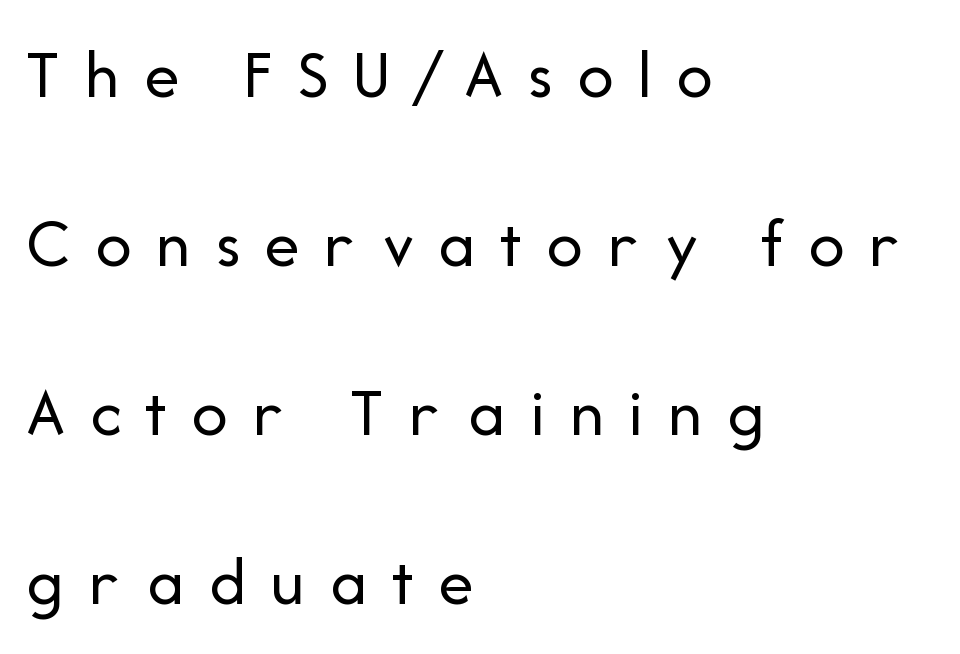
The passage is arranged the way most books set body copy — flush left. The passage shown is typeset with a sans-serif family. Compared with typical paragraphs, the rows here are farther apart. The specimen omits any rule beneath the text block's lines.
